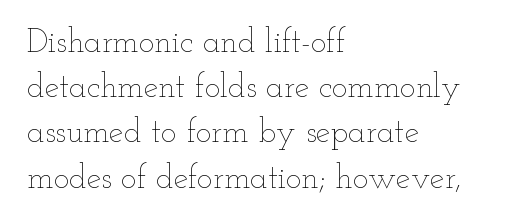
{"italic": "no", "bold": "no", "weight": "thin", "width": "wide", "stroke_contrast": "low", "x_height": "small", "monospaced": "no", "underline": "no", "align": "left", "line_spacing": "normal", "line_spacing_ratio": 1.37, "letter_spacing": "normal", "letter_spacing_em": 0.0, "glyph_px": 33}
